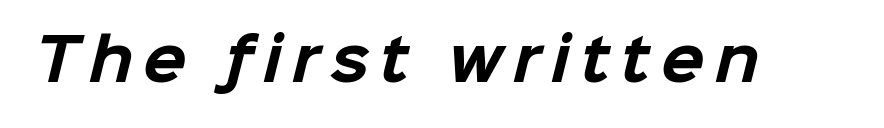
{"serif": "no", "bold": "yes", "weight": "bold", "width": "normal", "stroke_contrast": "low", "x_height": "medium", "monospaced": "no", "underline": "no", "glyph_px": 57}
